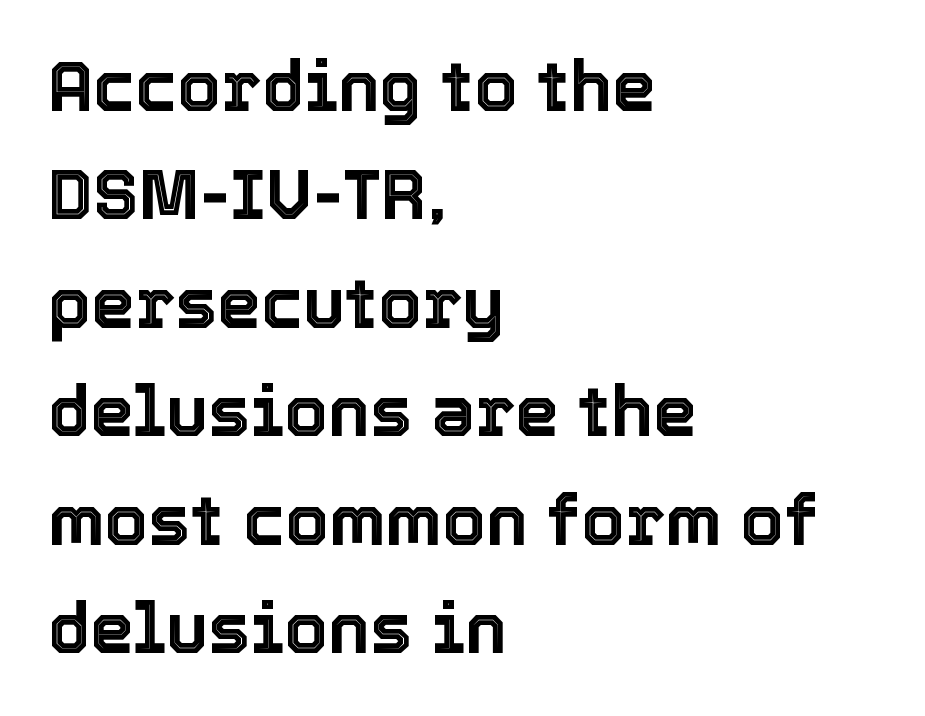
{"italic": "no", "width": "normal", "x_height": "medium", "monospaced": "no", "underline": "no", "align": "left", "line_spacing": "normal", "line_spacing_ratio": 1.55, "letter_spacing": "normal", "letter_spacing_em": 0.0, "glyph_px": 70}
